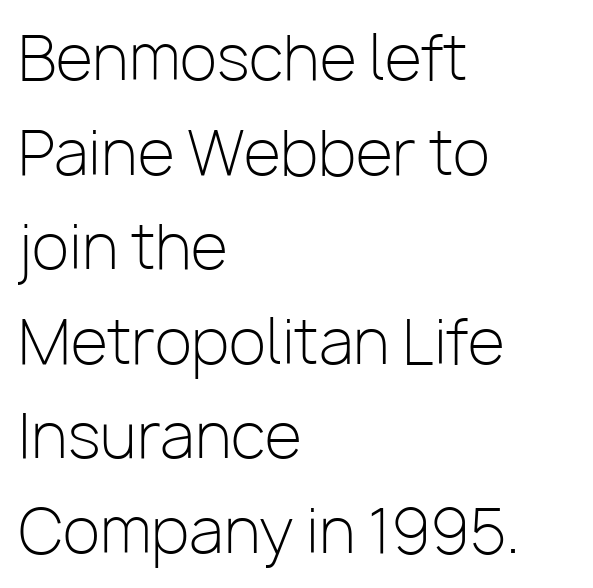
{"serif": "no", "italic": "no", "bold": "no", "weight": "light", "width": "normal", "stroke_contrast": "low", "x_height": "medium", "monospaced": "no", "underline": "no", "align": "left", "line_spacing": "normal", "line_spacing_ratio": 1.55, "letter_spacing": "normal", "letter_spacing_em": 0.0, "glyph_px": 61}
